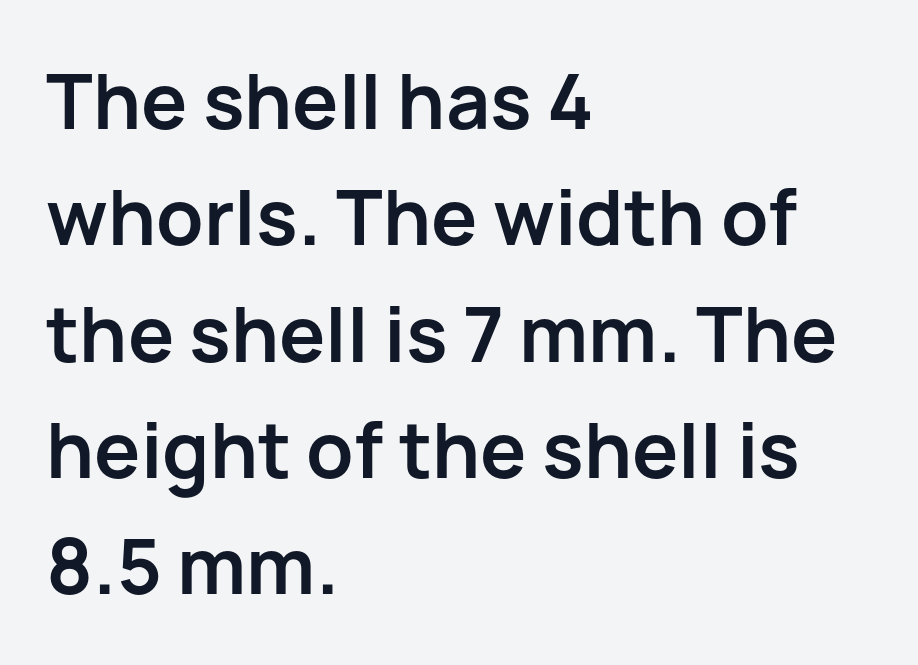
{"serif": "no", "italic": "no", "bold": "yes", "weight": "semibold", "width": "normal", "stroke_contrast": "low", "x_height": "medium", "monospaced": "no", "underline": "no", "align": "left", "line_spacing": "normal", "line_spacing_ratio": 1.51, "letter_spacing": "normal", "letter_spacing_em": 0.0, "glyph_px": 77}
